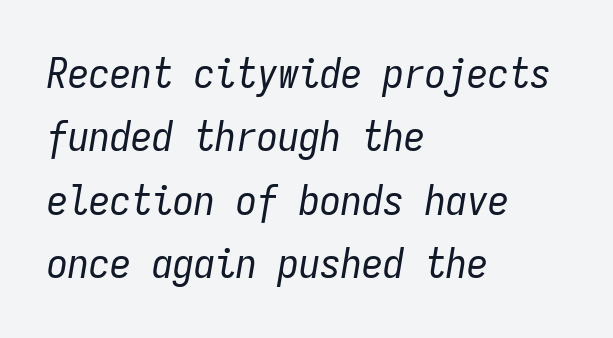
{"italic": "yes", "lean": "right", "slant_degrees": 9, "bold": "no", "weight": "regular", "width": "condensed", "stroke_contrast": "low", "x_height": "medium", "monospaced": "yes", "underline": "no", "align": "left", "line_spacing": "normal", "line_spacing_ratio": 1.51, "letter_spacing": "normal", "letter_spacing_em": 0.0, "glyph_px": 42}
